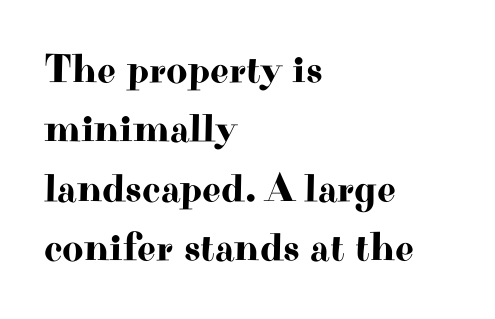
The image shows 41 px wide serif type, upright; set left-aligned, normal line spacing (1.45x), normal letter spacing, not underlined; high stroke contrast and a small x-height.
